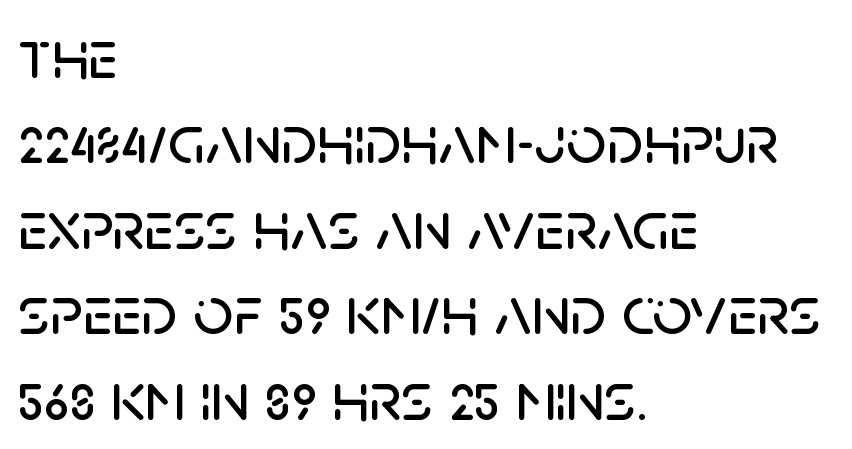
Note the varied advance widths — an 'i' is clearly narrower than an 'm'. Nothing unusual about the tracking: characters are spaced as the font intends. You can tell from the bare stems that sans-serif type was used. Leftover space on each line is placed entirely after the last word.
